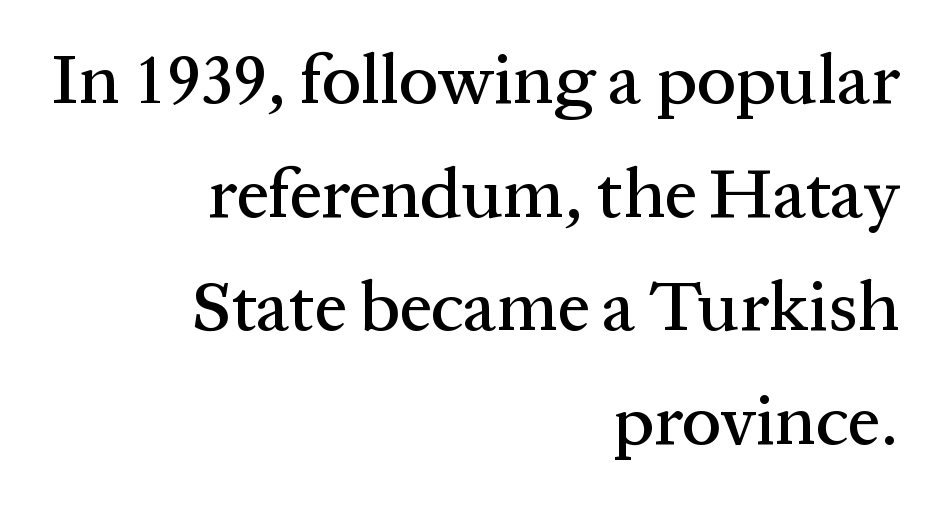
The image shows 71 px serif type, upright; set right-aligned, normal line spacing (1.6x), normal letter spacing, not underlined; medium stroke contrast and a medium x-height.
